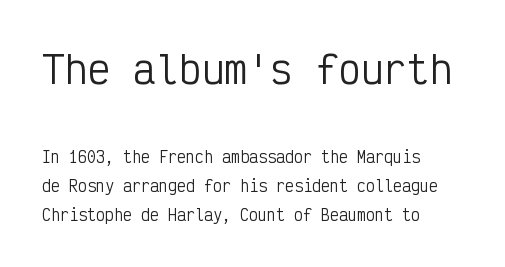
The image shows 38 px regular-weight, condensed sans-serif type, upright, monospaced; set left-aligned, loose line spacing (1.93x), normal letter spacing, not underlined; the first (top) block is 2.53x larger; low stroke contrast and a medium x-height.
